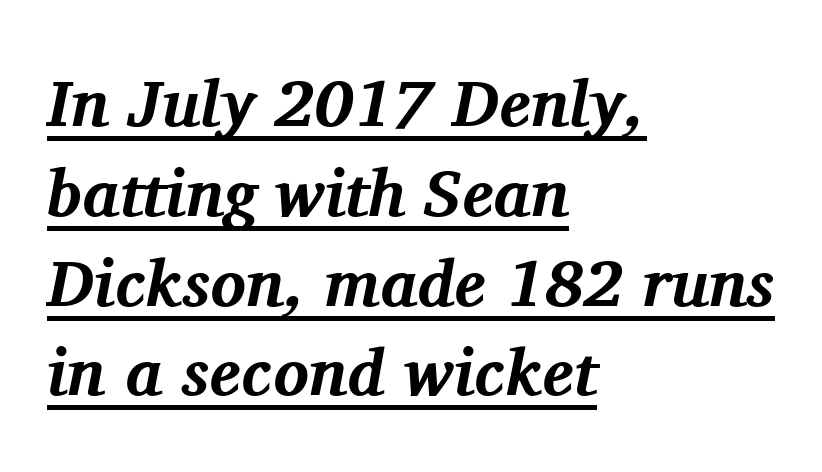
{"serif": "yes", "italic": "yes", "lean": "right", "slant_degrees": 11, "bold": "yes", "weight": "bold", "width": "normal", "stroke_contrast": "medium", "x_height": "medium", "monospaced": "no", "underline": "yes", "align": "left", "line_spacing": "normal", "line_spacing_ratio": 1.36, "letter_spacing": "normal", "letter_spacing_em": 0.0, "glyph_px": 66}
